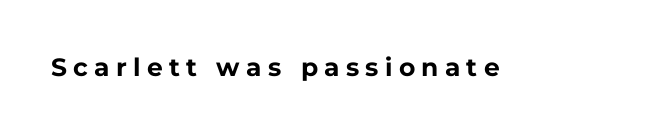
{"italic": "no", "bold": "yes", "underline": "no", "letter_spacing": "wide", "letter_spacing_em": 0.25, "glyph_px": 25}
